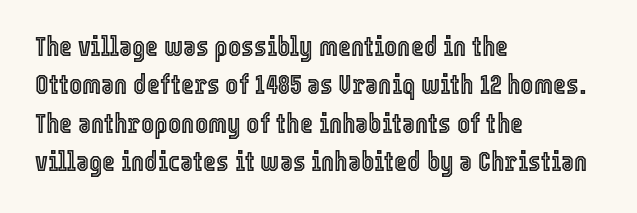
Q: Is the text italic (slanted)? A: No, it is upright.
Q: Is the text underlined? A: No.
Q: How is the paragraph aligned? A: Left-aligned.
Q: Is the spacing between letters normal or unusually wide? A: Normal.
Q: Is the spacing between lines tight, normal or loose? A: Normal.
Q: Width (condensed, normal, or wide)? A: Condensed.
Q: x-height? A: Medium.
Q: Monospaced? A: No.
